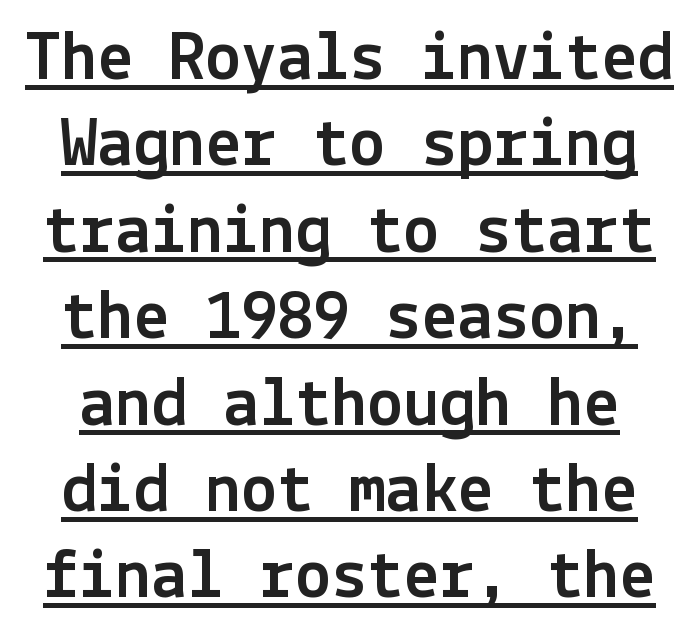
{"serif": "no", "italic": "no", "width": "normal", "x_height": "medium", "underline": "yes", "line_spacing_ratio": 1.2, "letter_spacing": "normal", "letter_spacing_em": 0.0, "glyph_px": 72}
